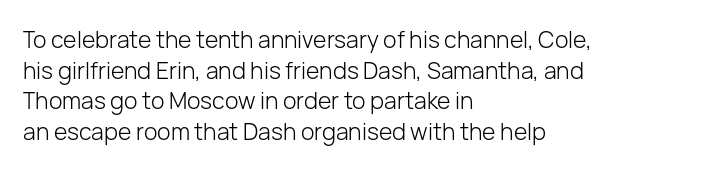
Vertical spacing — default. The text block is weighted toward the left margin, trailing off unevenly rightward. The baseline area is clear. These lines keep a tight, regular rhythm from letter to letter. No extra ink here — the face is not bold.
